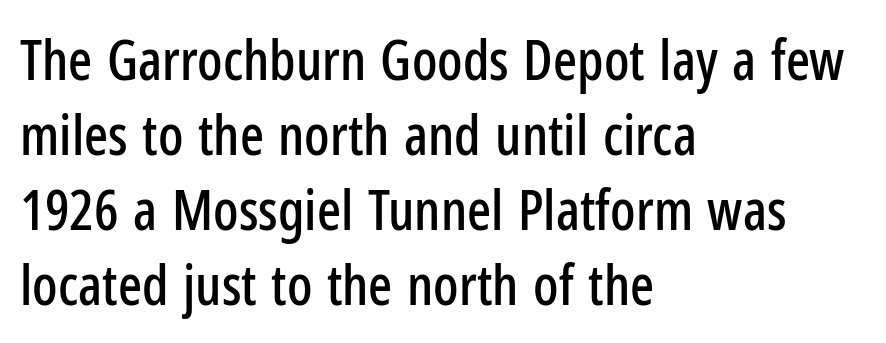
The image shows 56 px condensed sans-serif type, upright; set left-aligned, normal line spacing (1.34x), normal letter spacing, not underlined; low stroke contrast and a medium x-height.
